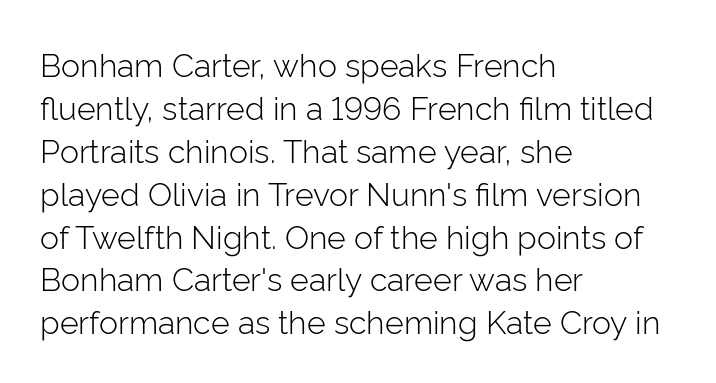
It's the straight-up-and-down kind of type. The rows are spaced the way most documents space them. The typesetter chose a ragged-right arrangement here. The space beneath each line is pristine and unruled. Words appear dense and cohesive because spacing is normal. Check where the strokes stop: nothing finishes them off — pure sans.
